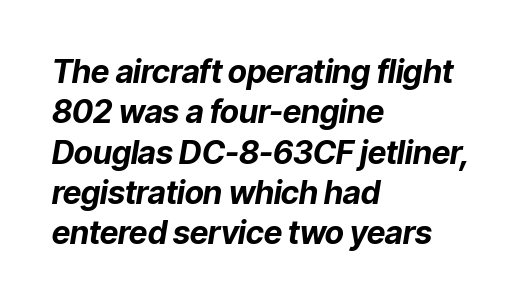
The image shows 32 px bold type, italic (leaning right); set left-aligned, normal line spacing (1.26x), normal letter spacing, not underlined; low stroke contrast and a medium x-height.
